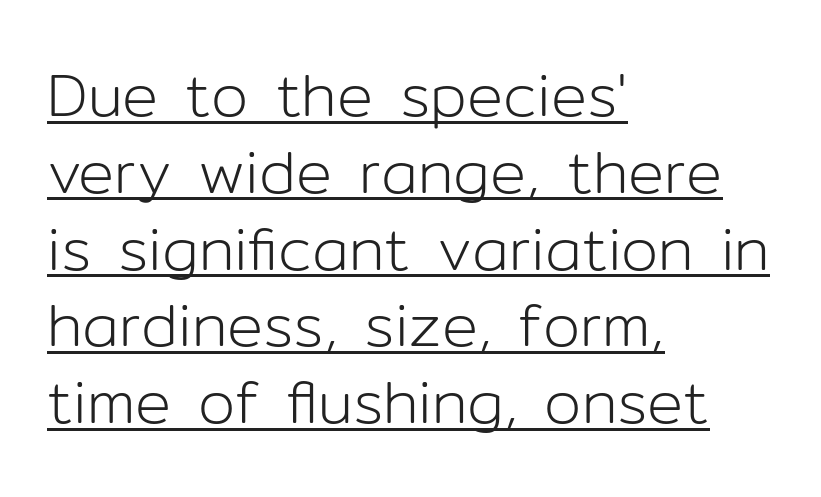
The image shows 60 px light sans-serif type, upright; set left-aligned, normal line spacing (1.28x), normal letter spacing, underlined; low stroke contrast and a medium x-height.
